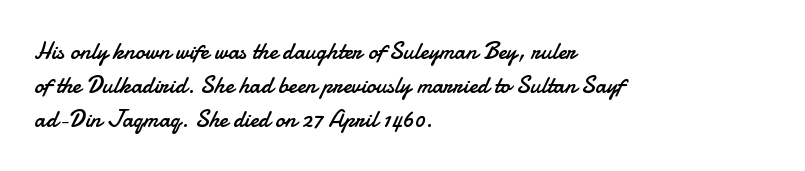
Just letters on the line, the space beneath them empty. The lines sit at an ordinary, default distance from one another. Reading down the block, your eye returns to a fixed left position each line. Think standard paragraph weight, or any step lighter than that.
